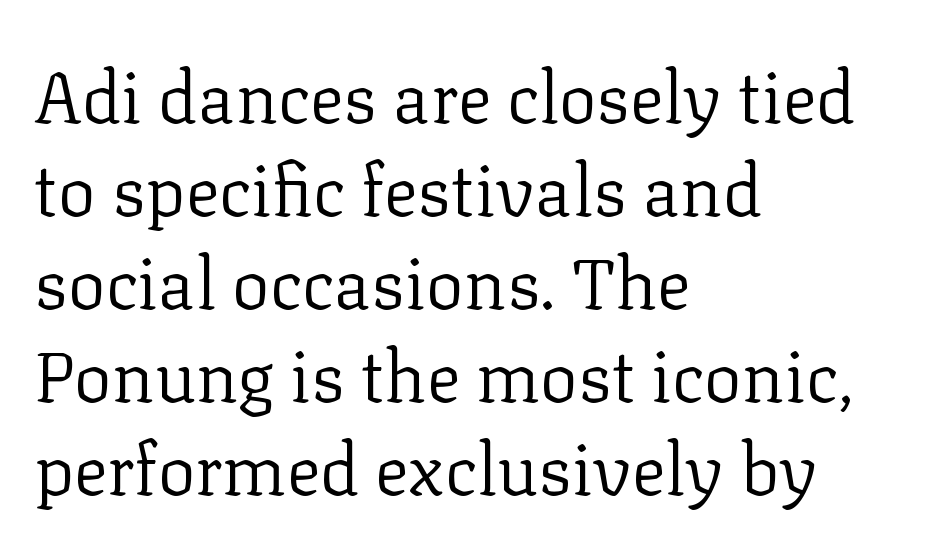
The image shows 71 px regular-weight serif type, upright; set left-aligned, normal line spacing (1.31x), normal letter spacing, not underlined; low stroke contrast and a medium x-height.
